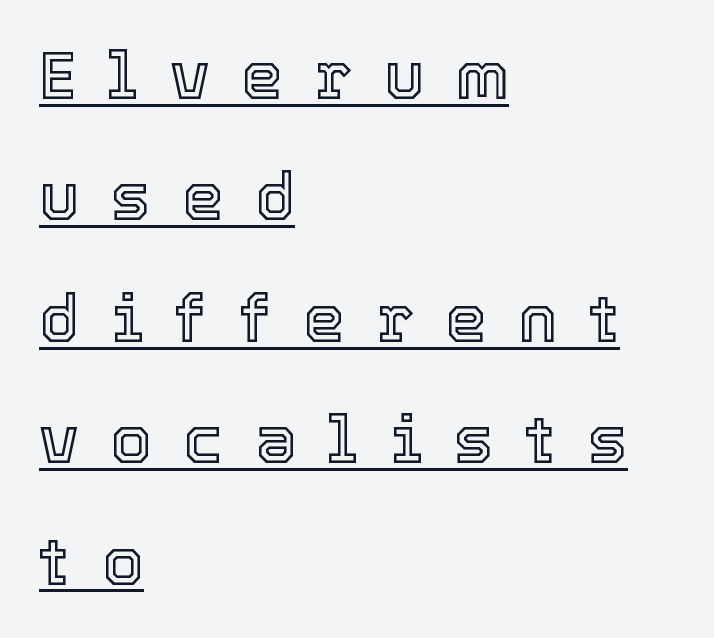
{"italic": "no", "width": "normal", "x_height": "medium", "monospaced": "no", "underline": "yes", "align": "left", "line_spacing_ratio": 1.84, "letter_spacing": "wide", "letter_spacing_em": 0.48, "glyph_px": 66}
